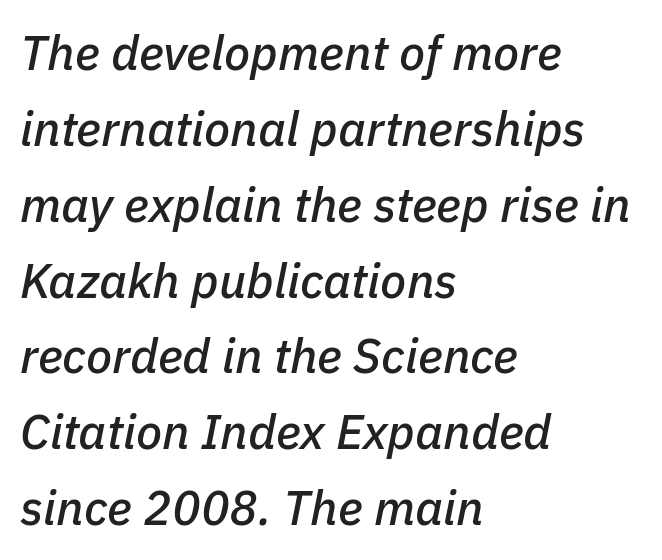
The image shows 48 px text type, italic (leaning right); set left-aligned, normal line spacing (1.58x), normal letter spacing, not underlined; low stroke contrast and a medium x-height.
